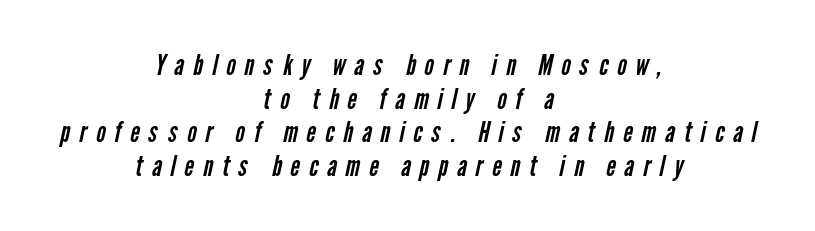
The image shows 29 px regular-weight, condensed sans-serif type; set centered, line spacing 1.16x, unusually wide letter spacing (+0.31 em), not underlined; low stroke contrast and a medium x-height.
